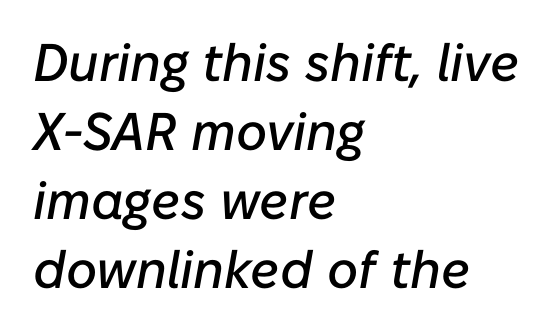
The glyphs look as if they've been sheared to an angle. Note the varied advance widths — an 'i' is clearly narrower than an 'm'. Evenly set lines give the paragraph a standard silhouette. The setting favours the left margin, as ordinary paragraphs usually do. Underline: absent. The face used here is rendered with its standard letterfit.
